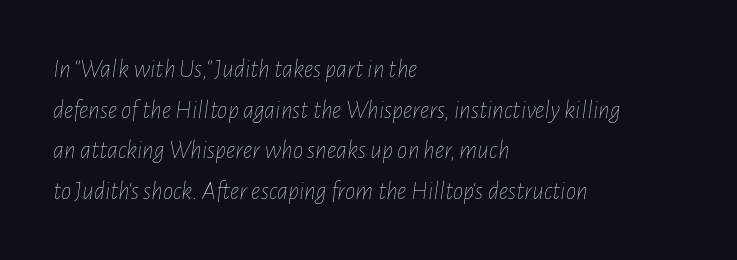
The image shows 26 px text type, italic (leaning right); set left-aligned, normal line spacing (1.56x), normal letter spacing, not underlined.
